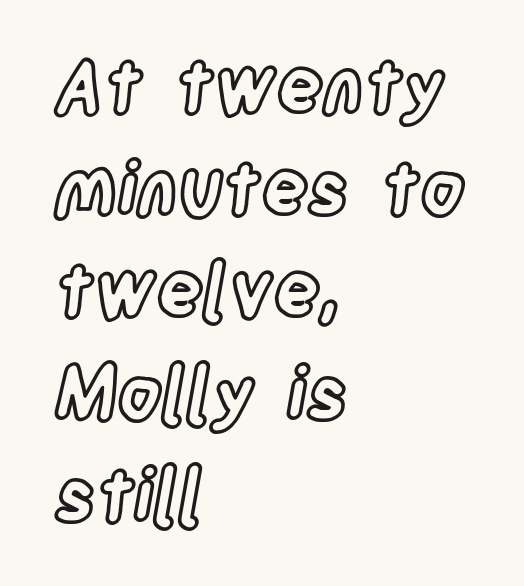
The image shows 72 px condensed type; set left-aligned, normal line spacing (1.42x), normal letter spacing, not underlined; a large x-height.
